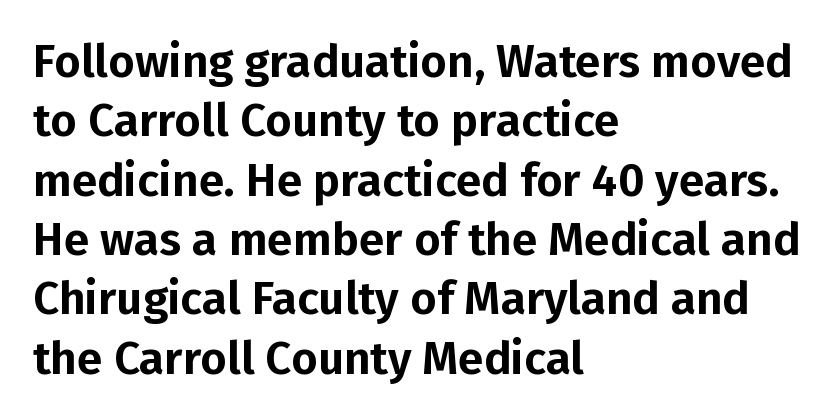
Q: Is the text italic (slanted)? A: No, it is upright.
Q: Is the typeface a serif or a sans-serif typeface? A: Sans-serif.
Q: Is the text underlined? A: No.
Q: How is the paragraph aligned? A: Left-aligned.
Q: Is the spacing between letters normal or unusually wide? A: Normal.
Q: Is the spacing between lines tight, normal or loose? A: Normal.
Q: Width (condensed, normal, or wide)? A: Normal.
Q: Stroke contrast? A: Low.
Q: x-height? A: Medium.
Q: Monospaced? A: No.
